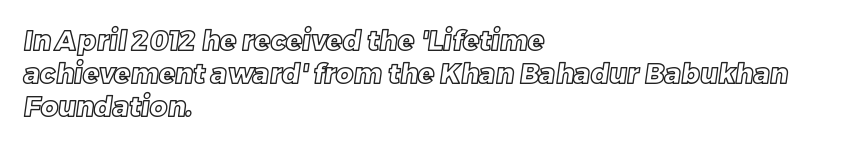
{"underline": "no", "align": "left", "line_spacing_ratio": 1.22, "letter_spacing": "normal", "letter_spacing_em": 0.0, "glyph_px": 27}
